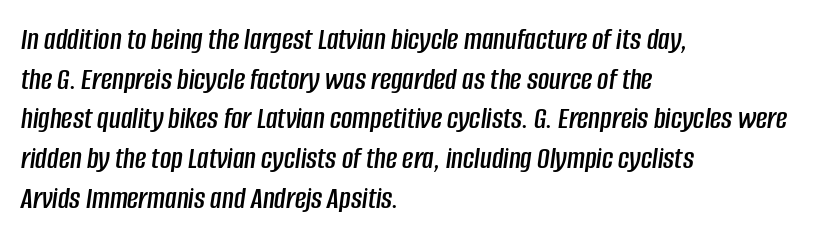
The image shows 31 px condensed type, italic (leaning right); set left-aligned, normal line spacing (1.28x), normal letter spacing, not underlined; low stroke contrast and a large x-height.
